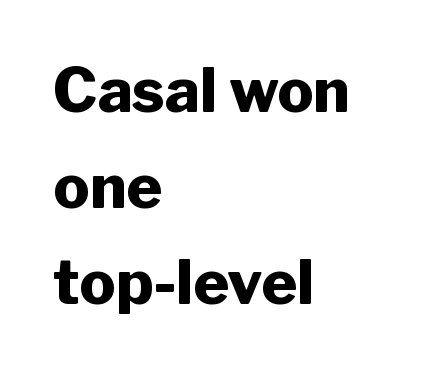
The image shows 61 px heavy sans-serif type, upright; set left-aligned, normal line spacing (1.57x), normal letter spacing, not underlined; low stroke contrast and a medium x-height.
